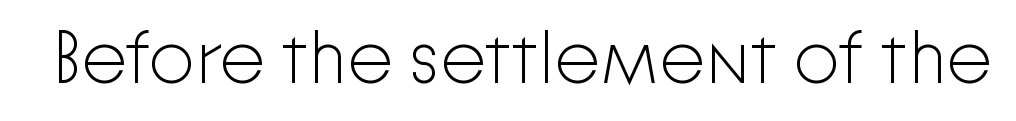
{"serif": "no", "italic": "no", "bold": "no", "weight": "light", "width": "normal", "stroke_contrast": "low", "x_height": "medium", "monospaced": "no", "underline": "no", "letter_spacing": "normal", "letter_spacing_em": 0.0, "glyph_px": 74}
